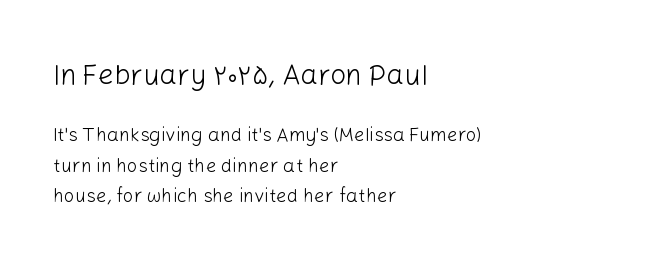
Each line starts at the same left margin while the right side varies. There is no visible air inserted between adjacent glyphs. The text was rendered using a sans face with plain stroke endings. Quick note: interline space is typical. The letters stand upright; this is a roman face.
